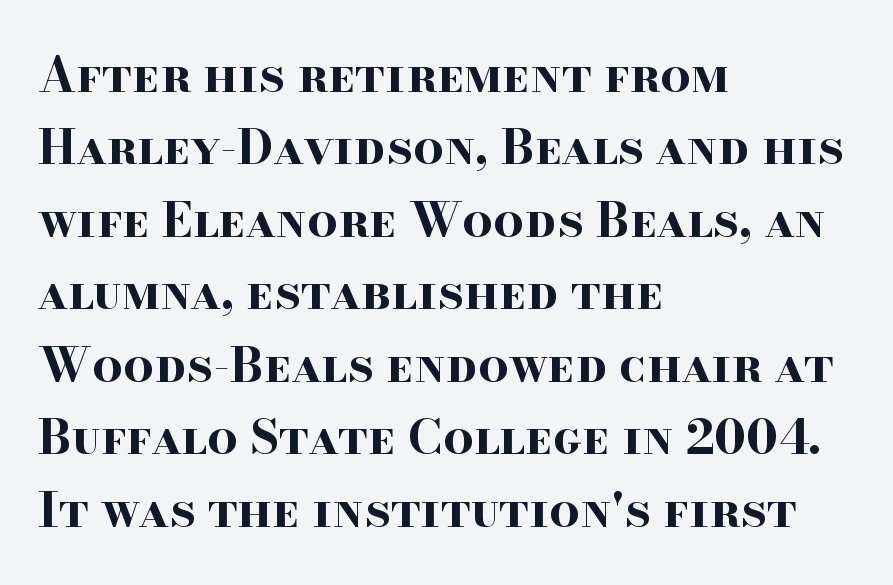
The image shows 48 px bold, wide serif type, upright; set left-aligned, normal line spacing (1.51x), normal letter spacing, not underlined; high stroke contrast and a small x-height.
